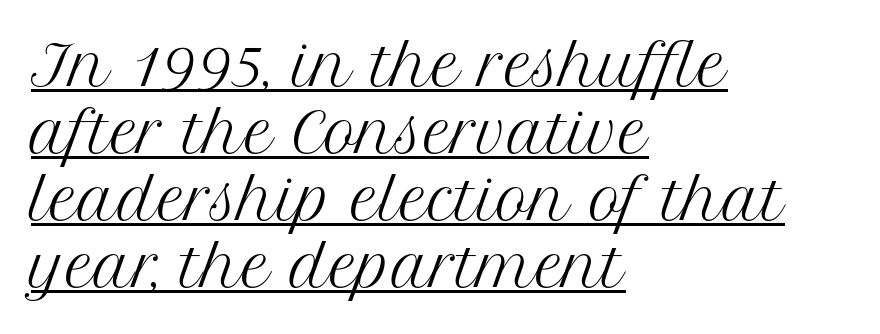
This rendering employs a face with finishing strokes, i.e., a serif. Stroke mass is kept to a normal reading level or below. Underline: present.
